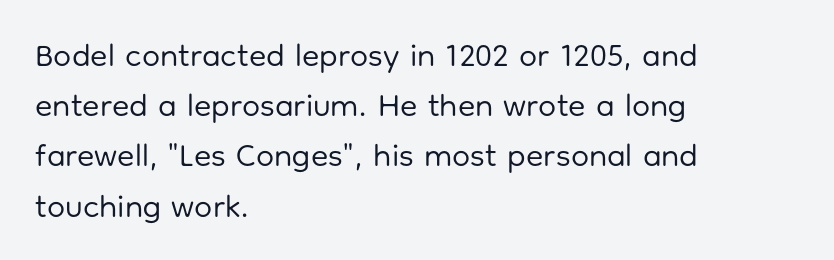
Q: Is the text bold? A: No.
Q: Is the text italic (slanted)? A: No, it is upright.
Q: Is the typeface a serif or a sans-serif typeface? A: Sans-serif.
Q: Is the text underlined? A: No.
Q: How is the paragraph aligned? A: Left-aligned.
Q: Is the spacing between letters normal or unusually wide? A: Normal.
Q: Is the spacing between lines tight, normal or loose? A: Normal.
Q: Width (condensed, normal, or wide)? A: Normal.
Q: Stroke contrast? A: Low.
Q: x-height? A: Medium.
Q: Monospaced? A: No.
